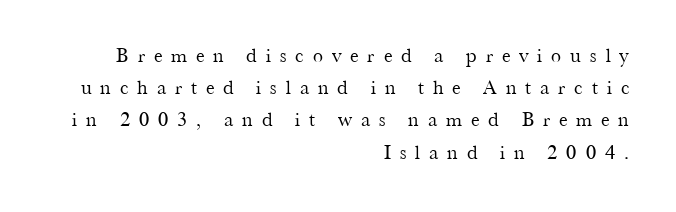
Q: Is the text bold? A: No.
Q: Is the text italic (slanted)? A: No, it is upright.
Q: Is the text underlined? A: No.
Q: How is the paragraph aligned? A: Right-aligned.
Q: Is the spacing between letters normal or unusually wide? A: Unusually wide.
Q: Is the spacing between lines tight, normal or loose? A: Normal.
